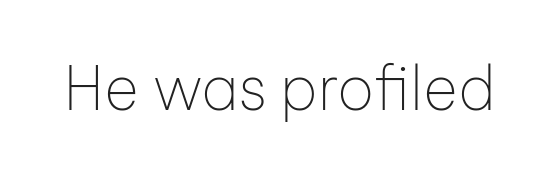
{"serif": "no", "italic": "no", "bold": "no", "weight": "thin", "width": "normal", "stroke_contrast": "low", "x_height": "medium", "monospaced": "no", "underline": "no", "letter_spacing": "normal", "letter_spacing_em": 0.0, "glyph_px": 60}
